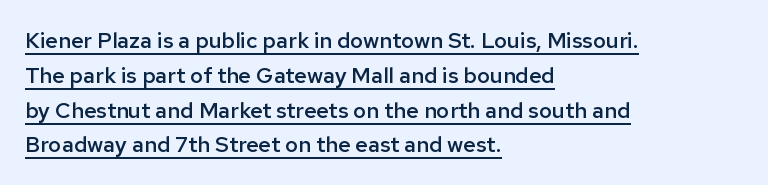
This sample carries an underscore along the baseline area. The leading is moderate, giving the passage an even texture. Every stem runs plumb, perpendicular to the baseline. Notice how the passage keeps a crisp vertical edge on the left only. As a designer I'd log this as weight 600, semibold.
